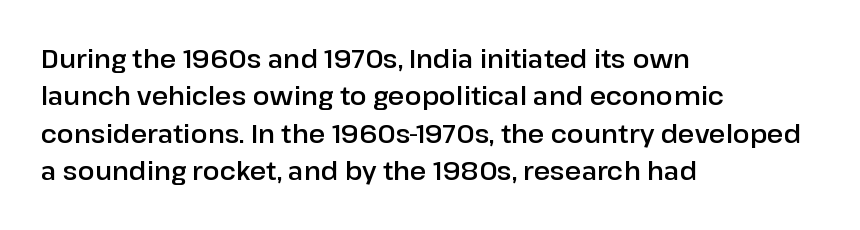
Q: Is the text italic (slanted)? A: No, it is upright.
Q: Is the text underlined? A: No.
Q: How is the paragraph aligned? A: Left-aligned.
Q: Is the spacing between letters normal or unusually wide? A: Normal.
Q: Is the spacing between lines tight, normal or loose? A: Normal.
